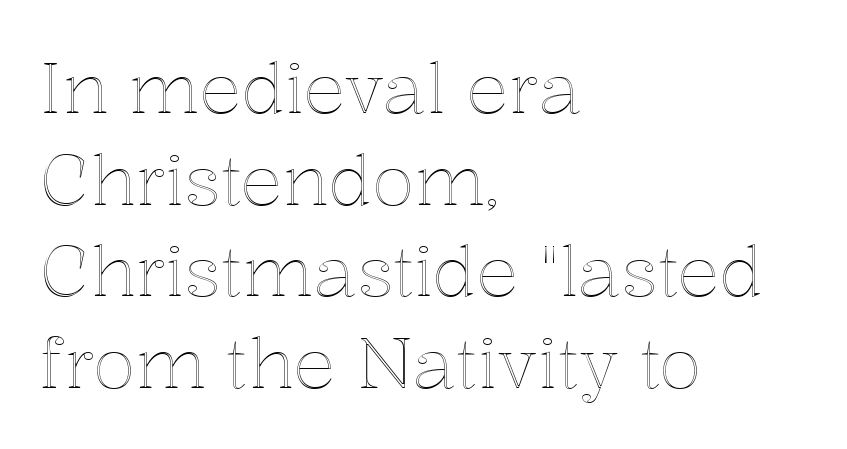
Q: Is the text italic (slanted)? A: No, it is upright.
Q: Is the text underlined? A: No.
Q: How is the paragraph aligned? A: Left-aligned.
Q: Is the spacing between letters normal or unusually wide? A: Normal.
Q: Is the spacing between lines tight, normal or loose? A: Normal.
Q: Width (condensed, normal, or wide)? A: Normal.
Q: x-height? A: Medium.
Q: Monospaced? A: No.
